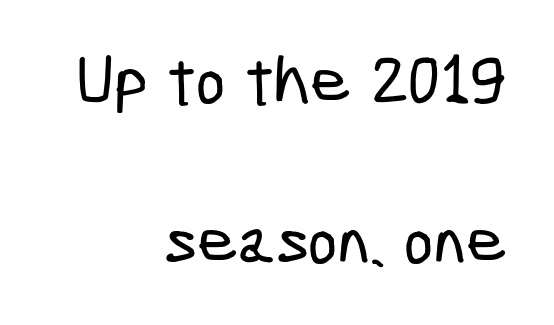
You can tell from the bare stems that sans-serif type was used. The passage shown has conventional tracking throughout. Each line ends at the same right margin while the left side varies. The face used here is proportionally spaced, like ordinary book or web type. The rendering uses a large line-height, opening up the rows.
